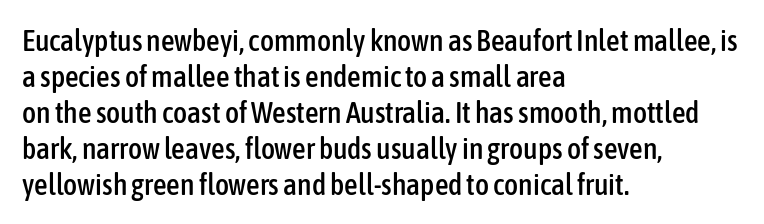
Q: Is the text italic (slanted)? A: No, it is upright.
Q: Is the typeface a serif or a sans-serif typeface? A: Sans-serif.
Q: Is the text underlined? A: No.
Q: How is the paragraph aligned? A: Left-aligned.
Q: Is the spacing between letters normal or unusually wide? A: Normal.
Q: Width (condensed, normal, or wide)? A: Condensed.
Q: Stroke contrast? A: Low.
Q: x-height? A: Medium.
Q: Monospaced? A: No.
